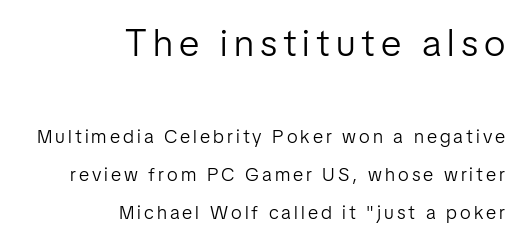
Between these two stacked blocks, the higher one wins on size. This sample trades compactness for vertical openness between lines. One-word summary of the alignment: right. A clean baseline with only descenders dipping below it. Character widths vary here, with narrow letters taking less room than wide ones.
